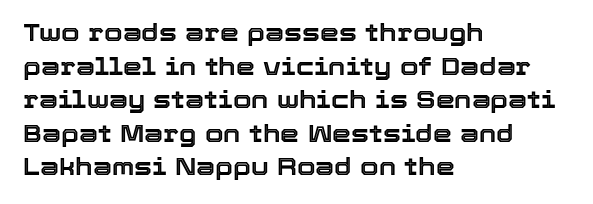
Leading matches the norm, producing a regular column. Every stem runs plumb, perpendicular to the baseline. Underline: absent. In CSS terms this would be text-align: left. Here the glyphs are tracked normally, forming tight word shapes.
